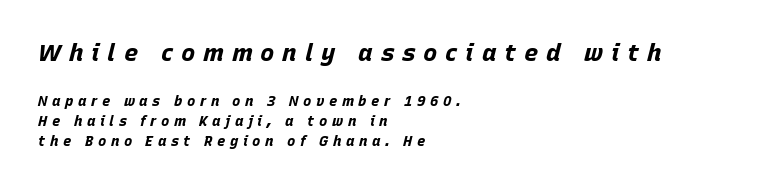
Q: Is the text bold? A: Yes.
Q: Is the text italic (slanted)? A: Yes, it leans right by about 15 degrees.
Q: Is the text underlined? A: No.
Q: How is the paragraph aligned? A: Left-aligned.
Q: Is the spacing between letters normal or unusually wide? A: Unusually wide.
Q: Is the spacing between lines tight, normal or loose? A: Normal.
Q: Which block of text is set in a larger size, the first (top) or the second (bottom)? A: The first (top) one.
